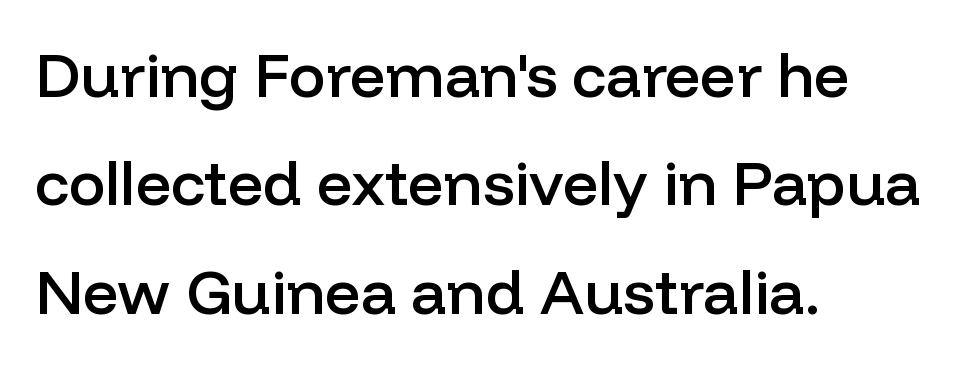
{"serif": "no", "italic": "no", "bold": "semi", "weight": "semibold", "width": "normal", "stroke_contrast": "low", "x_height": "medium", "monospaced": "no", "underline": "no", "align": "left", "line_spacing_ratio": 1.75, "letter_spacing": "normal", "letter_spacing_em": 0.0, "glyph_px": 62}
